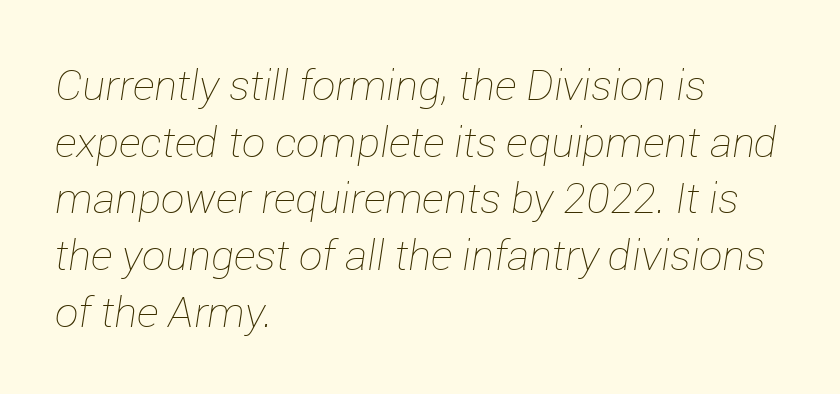
{"italic": "yes", "lean": "right", "slant_degrees": 12, "bold": "no", "weight": "thin", "width": "normal", "stroke_contrast": "low", "x_height": "medium", "monospaced": "no", "underline": "no", "align": "left", "line_spacing": "normal", "line_spacing_ratio": 1.35, "letter_spacing": "normal", "letter_spacing_em": 0.0, "glyph_px": 42}
